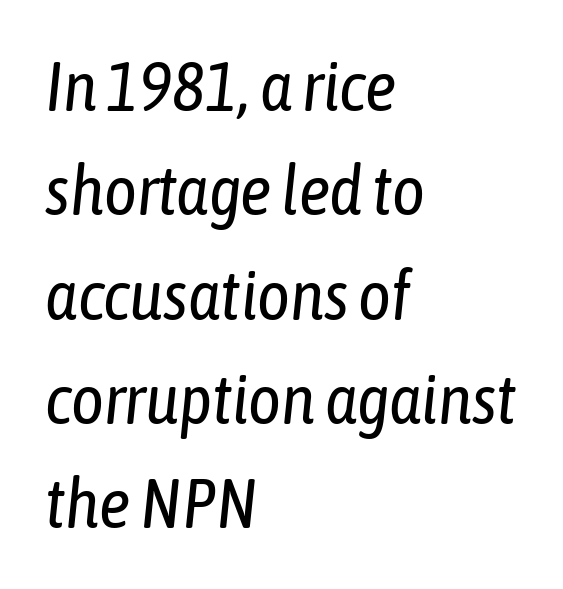
Q: Is the text bold? A: No.
Q: Is the text italic (slanted)? A: Yes, it leans right by about 6 degrees.
Q: Is the text underlined? A: No.
Q: How is the paragraph aligned? A: Left-aligned.
Q: Is the spacing between letters normal or unusually wide? A: Normal.
Q: Is the spacing between lines tight, normal or loose? A: Normal.
Q: Width (condensed, normal, or wide)? A: Condensed.
Q: Stroke contrast? A: Low.
Q: x-height? A: Medium.
Q: Monospaced? A: No.
